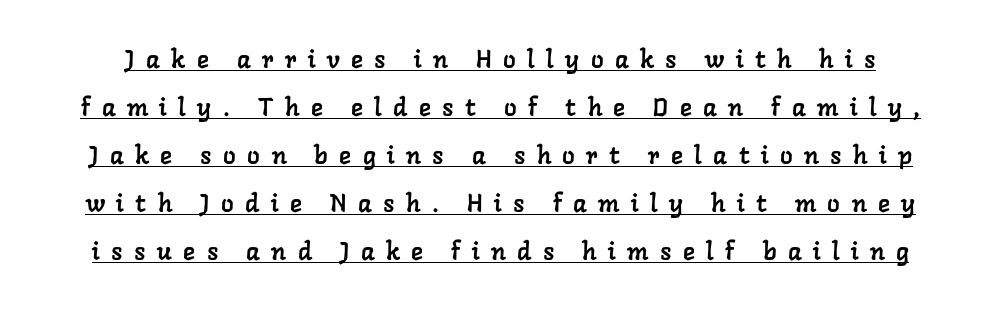
Q: Is the text underlined? A: Yes.
Q: Is the spacing between letters normal or unusually wide? A: Unusually wide.
Q: Is the spacing between lines tight, normal or loose? A: Loose.
